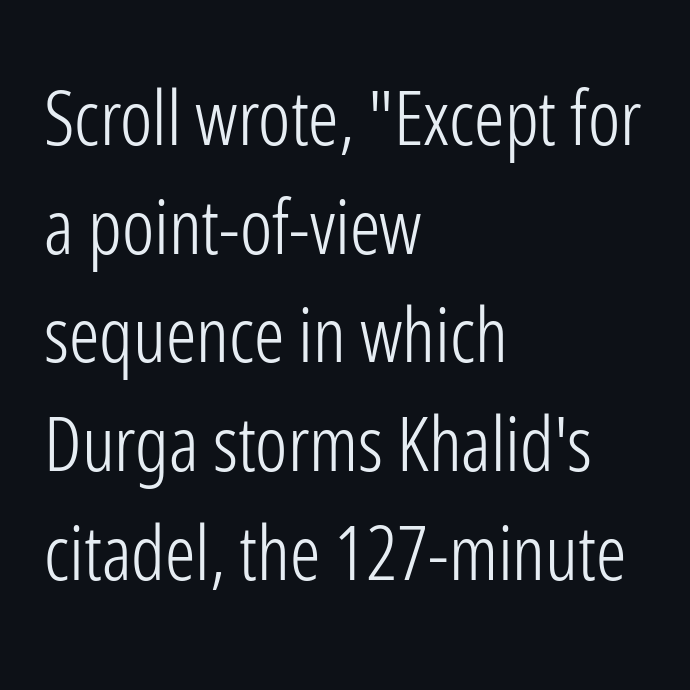
Q: Is the text bold? A: No.
Q: Is the text italic (slanted)? A: No, it is upright.
Q: Is the typeface a serif or a sans-serif typeface? A: Sans-serif.
Q: Is the text underlined? A: No.
Q: How is the paragraph aligned? A: Left-aligned.
Q: Is the spacing between letters normal or unusually wide? A: Normal.
Q: Is the spacing between lines tight, normal or loose? A: Normal.
Q: Width (condensed, normal, or wide)? A: Condensed.
Q: Stroke contrast? A: Low.
Q: x-height? A: Medium.
Q: Monospaced? A: No.
